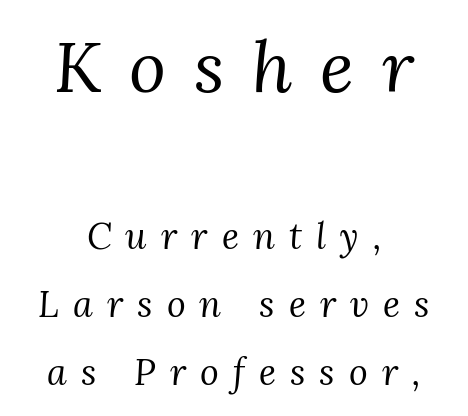
The lines are quadded center. Stems and bowls with no extra thickness — not bold. The area under the type is left untouched. Think of a printed novel: that variable character pitch is what you see here. Which chunk is bigger? The first one — the top block dwarfs the bottom.
